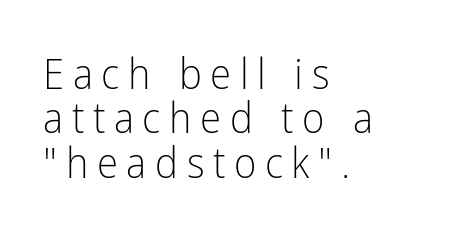
Q: Is the text bold? A: No.
Q: Is the text italic (slanted)? A: No, it is upright.
Q: Is the typeface a serif or a sans-serif typeface? A: Sans-serif.
Q: Is the text underlined? A: No.
Q: How is the paragraph aligned? A: Left-aligned.
Q: Is the spacing between letters normal or unusually wide? A: Unusually wide.
Q: Is the spacing between lines tight, normal or loose? A: Tight.
Q: Width (condensed, normal, or wide)? A: Condensed.
Q: Stroke contrast? A: Low.
Q: x-height? A: Medium.
Q: Monospaced? A: No.
